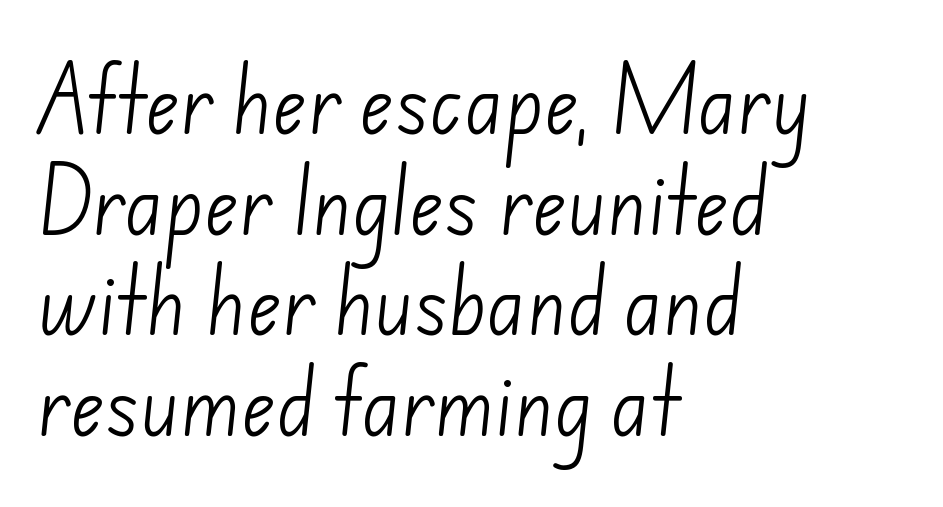
Q: Is the text bold? A: No.
Q: Is the typeface a serif or a sans-serif typeface? A: Sans-serif.
Q: Is the text underlined? A: No.
Q: How is the paragraph aligned? A: Left-aligned.
Q: Is the spacing between letters normal or unusually wide? A: Normal.
Q: Is the spacing between lines tight, normal or loose? A: Normal.
Q: Width (condensed, normal, or wide)? A: Normal.
Q: Stroke contrast? A: Low.
Q: x-height? A: Small.
Q: Monospaced? A: No.
